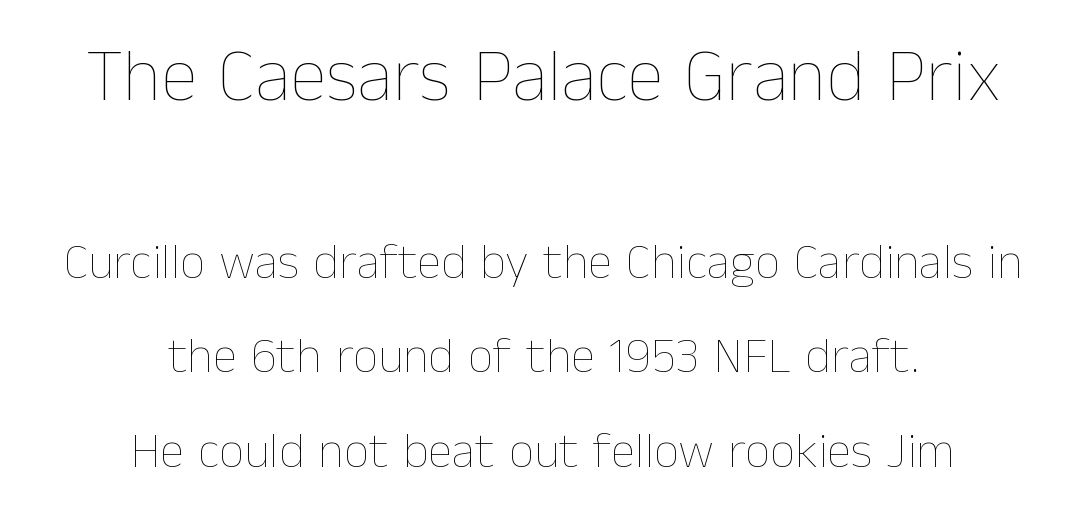
{"italic": "no", "bold": "no", "weight": "thin", "width": "normal", "stroke_contrast": "low", "x_height": "medium", "monospaced": "no", "underline": "no", "align": "center", "line_spacing_ratio": 1.89, "letter_spacing": "normal", "letter_spacing_em": 0.0, "larger_block": "first", "size_ratio": 1.5, "glyph_px": 75}
